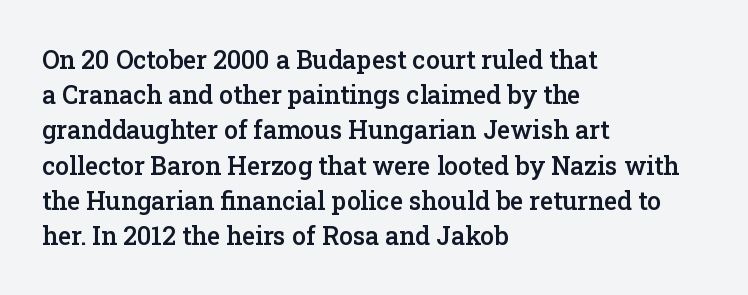
{"italic": "no", "bold": "semi", "underline": "no", "align": "left", "line_spacing": "normal", "line_spacing_ratio": 1.41, "letter_spacing": "normal", "letter_spacing_em": 0.0, "glyph_px": 25}
